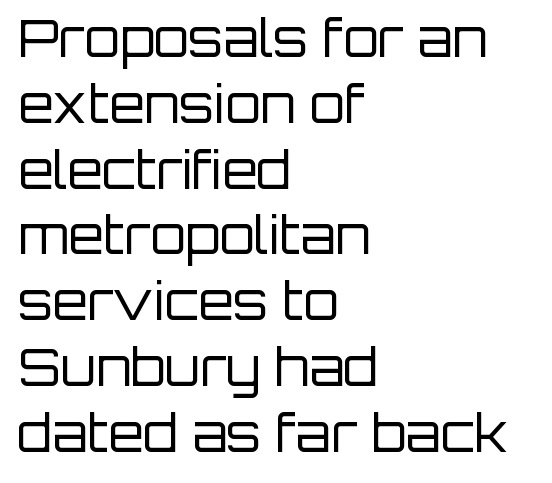
The image shows 51 px regular-weight sans-serif type, upright; set left-aligned, normal line spacing (1.29x), normal letter spacing, not underlined; low stroke contrast and a large x-height.
